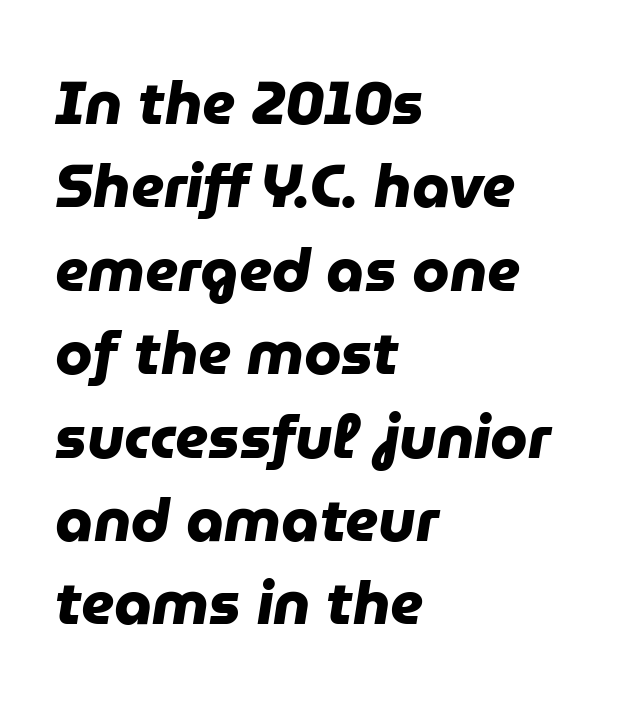
{"serif": "no", "bold": "yes", "weight": "heavy", "width": "normal", "stroke_contrast": "low", "x_height": "medium", "monospaced": "no", "underline": "no", "align": "left", "line_spacing": "normal", "line_spacing_ratio": 1.39, "letter_spacing": "normal", "letter_spacing_em": 0.0, "glyph_px": 60}
